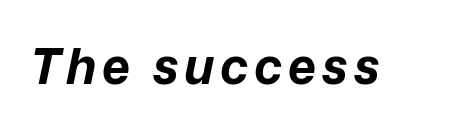
If you drew a line through each stem, it would be angled. The specimen omits any rule beneath the text block's lines. The font is running at its bold setting. Character widths vary here, with narrow letters taking less room than wide ones.
